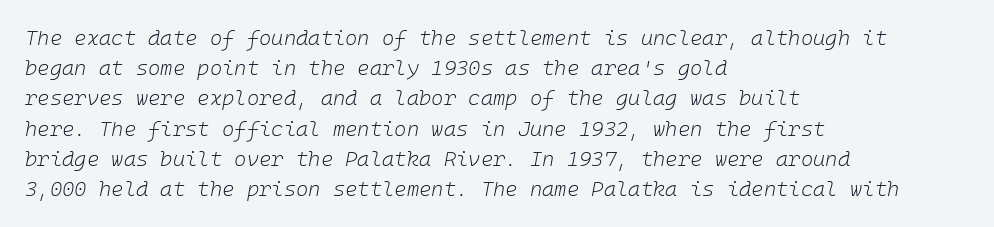
Q: Is the text bold? A: No.
Q: Is the text italic (slanted)? A: Yes, it leans right by about 10 degrees.
Q: Is the text underlined? A: No.
Q: How is the paragraph aligned? A: Left-aligned.
Q: Is the spacing between letters normal or unusually wide? A: Normal.
Q: Is the spacing between lines tight, normal or loose? A: Normal.
